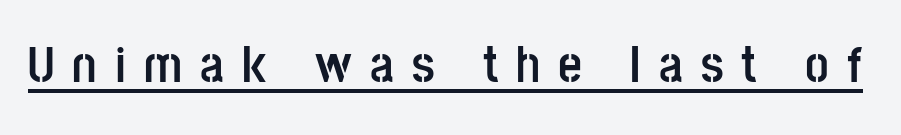
Q: Is the text bold? A: Yes.
Q: Is the text italic (slanted)? A: No, it is upright.
Q: Is the typeface a serif or a sans-serif typeface? A: Sans-serif.
Q: Is the text underlined? A: Yes.
Q: Is the spacing between letters normal or unusually wide? A: Unusually wide.
Q: Width (condensed, normal, or wide)? A: Condensed.
Q: Stroke contrast? A: Low.
Q: x-height? A: Large.
Q: Monospaced? A: No.
